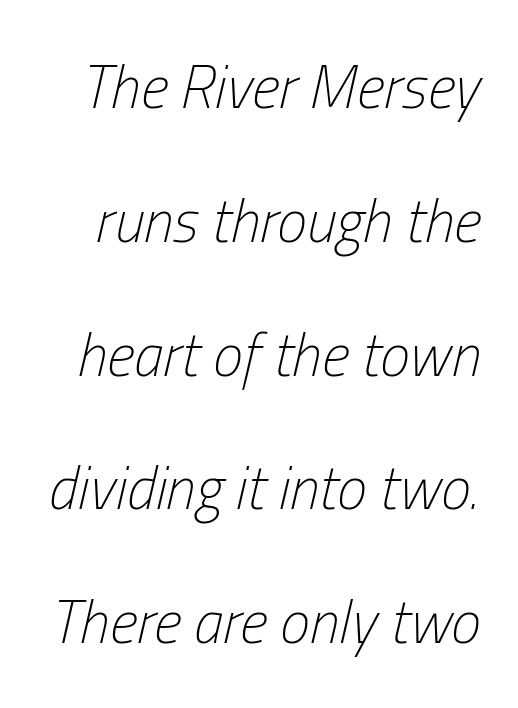
A typesetter would call this proportional, since set widths differ per character. How would I describe the line gaps? Wide and relaxed. The typeface has the unassuming heft of standard copy or less. This sample uses plain, unmodified letter spacing. The glyphs are unaccompanied by any horizontal stroke below them. The rendering applies a slant to the glyphs.
